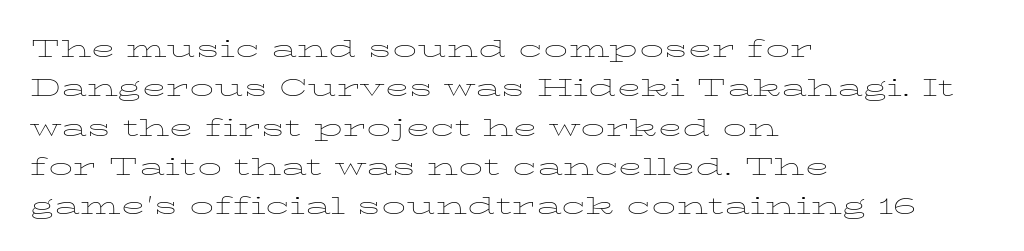
Short note: letters normally spaced. The strokes are not fattened; the text isn't bold. Horizontal alignment here is leftward, the default for most running prose. Posture: upright roman.
